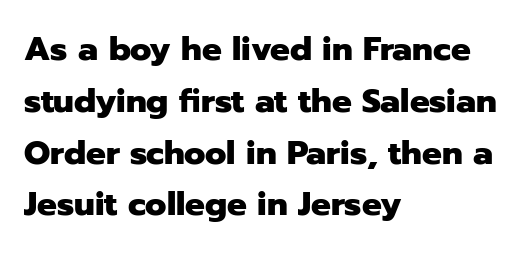
{"serif": "no", "italic": "no", "bold": "yes", "weight": "heavy", "width": "normal", "stroke_contrast": "low", "x_height": "medium", "monospaced": "no", "underline": "no", "align": "left", "line_spacing": "normal", "line_spacing_ratio": 1.57, "letter_spacing": "normal", "letter_spacing_em": 0.0, "glyph_px": 33}
